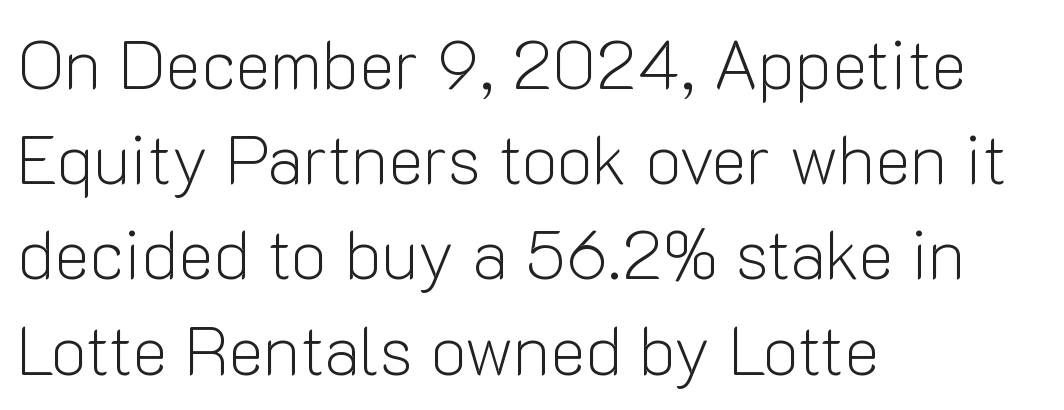
Q: Is the text bold? A: No.
Q: Is the text italic (slanted)? A: No, it is upright.
Q: Is the typeface a serif or a sans-serif typeface? A: Sans-serif.
Q: Is the text underlined? A: No.
Q: How is the paragraph aligned? A: Left-aligned.
Q: Is the spacing between letters normal or unusually wide? A: Normal.
Q: Is the spacing between lines tight, normal or loose? A: Normal.
Q: Width (condensed, normal, or wide)? A: Normal.
Q: Stroke contrast? A: Low.
Q: x-height? A: Medium.
Q: Monospaced? A: No.
